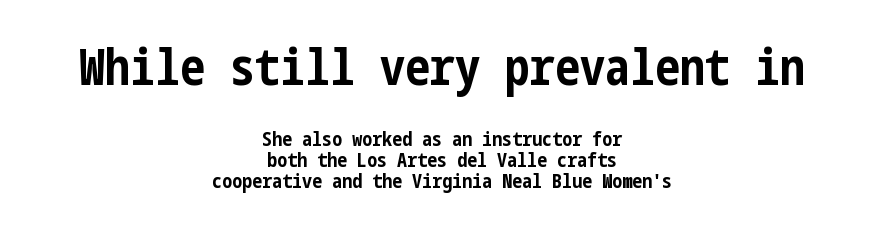
Rendered with straight, roman letterforms. Note: larger setting up top, smaller setting below. In terms of letterspacing, this is plain default setting. What kind of face is this? One without serifs — a sans.
